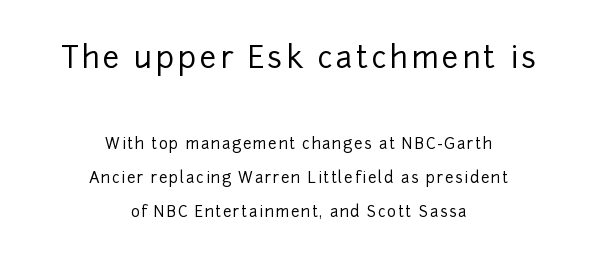
Q: Is the text italic (slanted)? A: No, it is upright.
Q: Is the typeface a serif or a sans-serif typeface? A: Sans-serif.
Q: Is the text underlined? A: No.
Q: How is the paragraph aligned? A: Centered.
Q: Is the spacing between lines tight, normal or loose? A: Loose.
Q: Which block of text is set in a larger size, the first (top) or the second (bottom)? A: The first (top) one.
Q: Width (condensed, normal, or wide)? A: Normal.
Q: Stroke contrast? A: Low.
Q: x-height? A: Medium.
Q: Monospaced? A: No.
